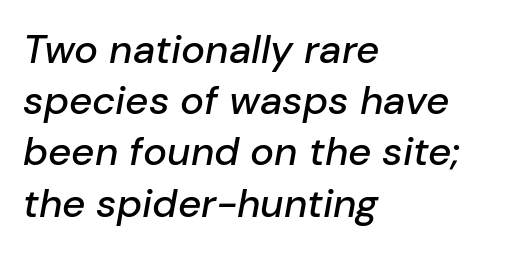
{"italic": "yes", "lean": "right", "slant_degrees": 10, "width": "normal", "stroke_contrast": "low", "x_height": "medium", "monospaced": "no", "underline": "no", "align": "left", "line_spacing": "normal", "line_spacing_ratio": 1.28, "letter_spacing": "normal", "letter_spacing_em": 0.0, "glyph_px": 40}
